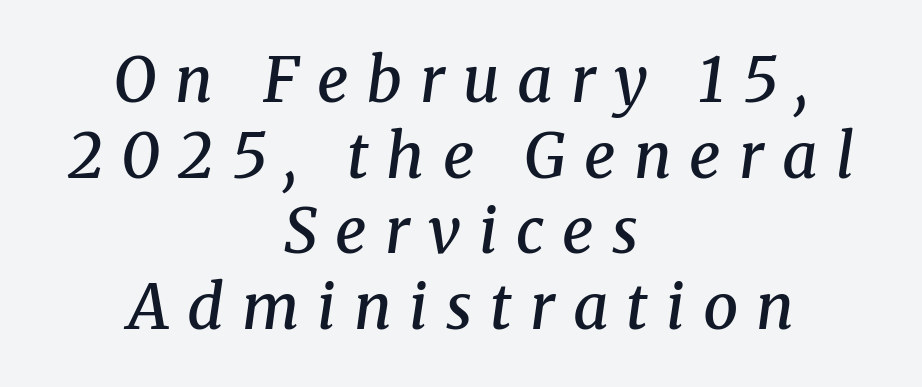
The image shows 62 px semibold serif type, italic (leaning right); set centered, line spacing 1.22x, unusually wide letter spacing (+0.29 em), not underlined; medium stroke contrast and a medium x-height.
